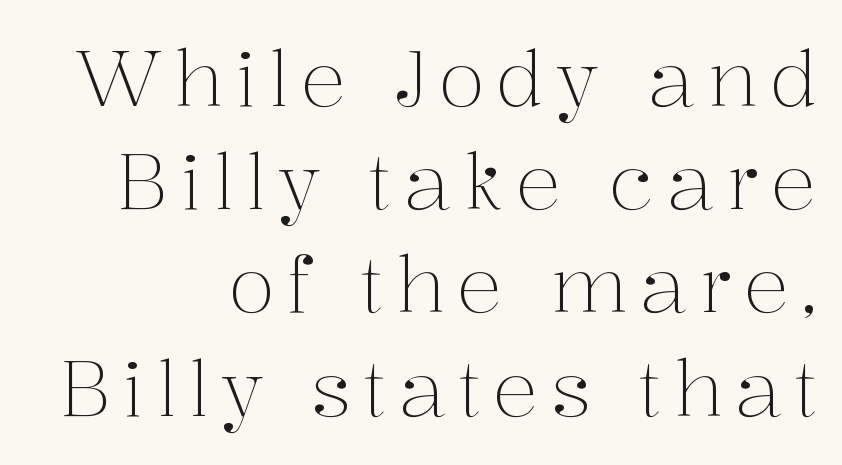
The image shows 77 px light serif type, upright; set right-aligned, normal line spacing (1.34x), not underlined; medium stroke contrast and a medium x-height.
